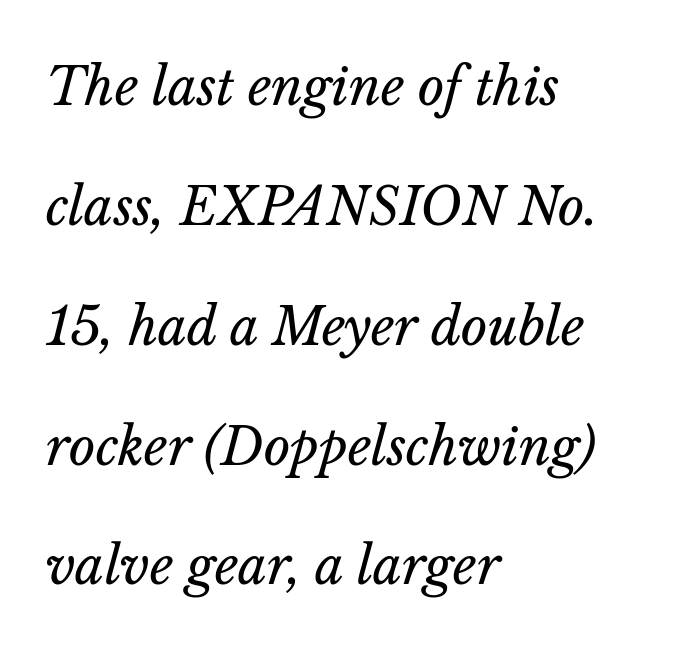
The rag falls on the right side of this text block. Here the designer chose a conventional face with non-uniform glyph widths. These glyphs show unthickened strokes, regular width or finer. No extra tracking has been applied to these lines. The foot of each line stays bare and open. The vertical gap from one line to the next is large.
